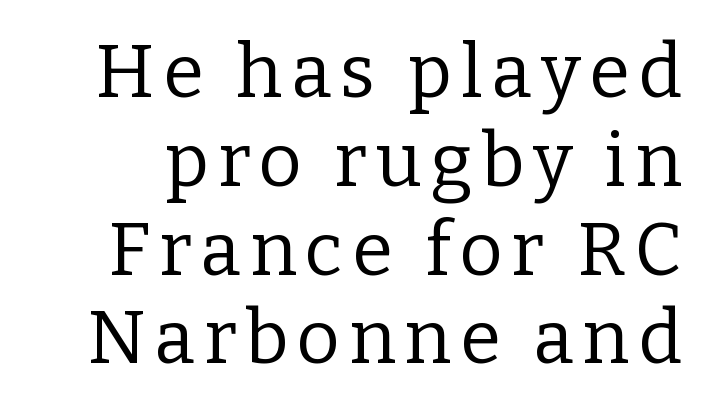
Q: Is the text bold? A: No.
Q: Is the text italic (slanted)? A: No, it is upright.
Q: Is the typeface a serif or a sans-serif typeface? A: Serif.
Q: Is the text underlined? A: No.
Q: Width (condensed, normal, or wide)? A: Normal.
Q: Stroke contrast? A: Low.
Q: x-height? A: Medium.
Q: Monospaced? A: No.
